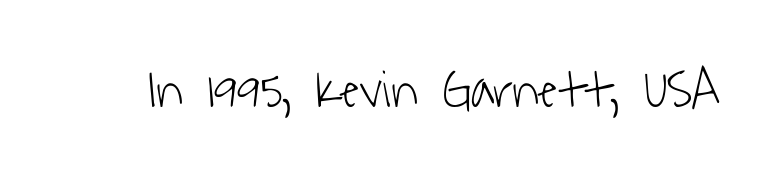
{"serif": "no", "bold": "no", "weight": "light", "width": "condensed", "stroke_contrast": "low", "x_height": "medium", "monospaced": "no", "underline": "no", "letter_spacing": "normal", "letter_spacing_em": 0.0, "glyph_px": 55}
